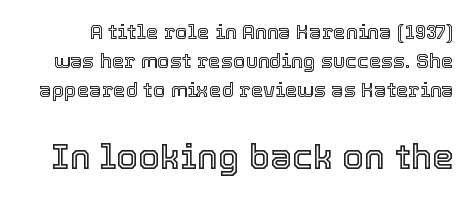
A typesetter would call this proportional, since set widths differ per character. The string is rendered with underlining switched off. The font's upright variant was chosen for this text. Whoever set this made the second block the dominant, larger element. The line texture is even and compact thanks to regular tracking. Interline gaps are of average width in this sample.
